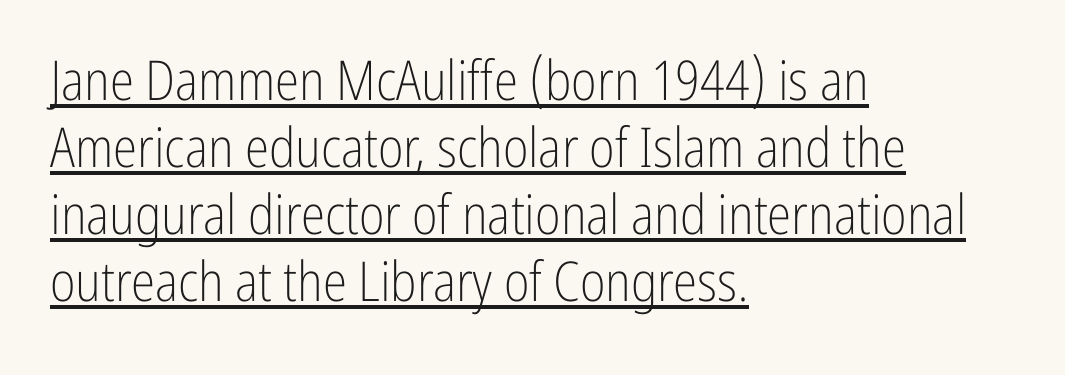
The image shows 55 px light, condensed sans-serif type, upright; set left-aligned, line spacing 1.22x, normal letter spacing, underlined; low stroke contrast and a medium x-height.
